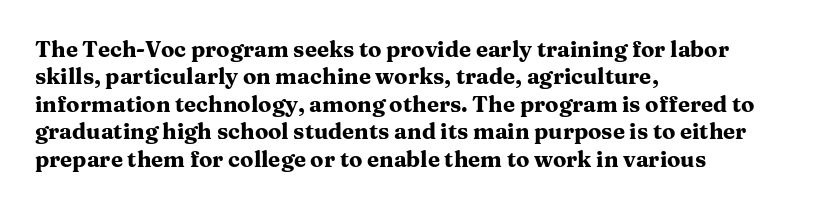
Q: Is the text bold? A: Yes.
Q: Is the text italic (slanted)? A: No, it is upright.
Q: Is the text underlined? A: No.
Q: How is the paragraph aligned? A: Left-aligned.
Q: Is the spacing between letters normal or unusually wide? A: Normal.
Q: Is the spacing between lines tight, normal or loose? A: Normal.
